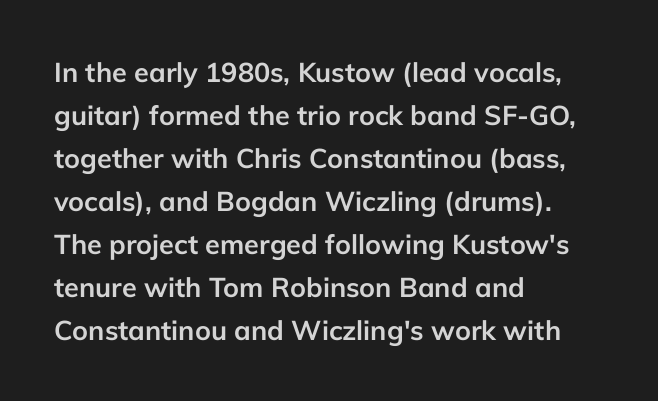
Q: Is the text bold? A: Yes.
Q: Is the text italic (slanted)? A: No, it is upright.
Q: Is the text underlined? A: No.
Q: How is the paragraph aligned? A: Left-aligned.
Q: Is the spacing between letters normal or unusually wide? A: Normal.
Q: Is the spacing between lines tight, normal or loose? A: Normal.
